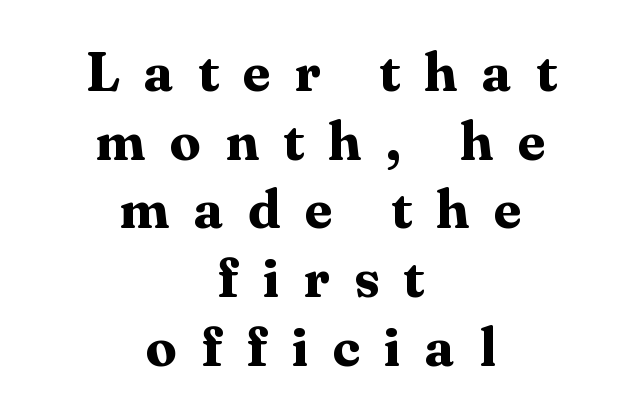
Q: Is the text bold? A: Yes.
Q: Is the text italic (slanted)? A: No, it is upright.
Q: Is the typeface a serif or a sans-serif typeface? A: Serif.
Q: Is the text underlined? A: No.
Q: How is the paragraph aligned? A: Centered.
Q: Is the spacing between letters normal or unusually wide? A: Unusually wide.
Q: Is the spacing between lines tight, normal or loose? A: Normal.
Q: Width (condensed, normal, or wide)? A: Normal.
Q: Stroke contrast? A: Medium.
Q: x-height? A: Medium.
Q: Monospaced? A: No.
